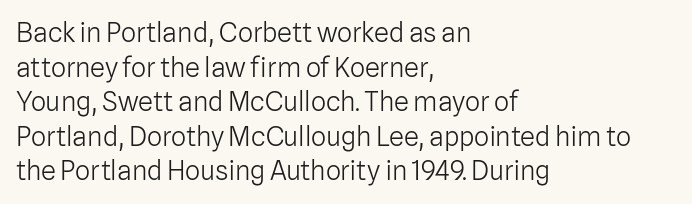
The block of text has a typical density, with ordinary space between rows. Which margin do the lines hug? The left one — the right edge is uneven. The space directly below the letters is spotless. This is the regular roman posture of the typeface. Does extra space separate the letters? No, they use regular spacing.
